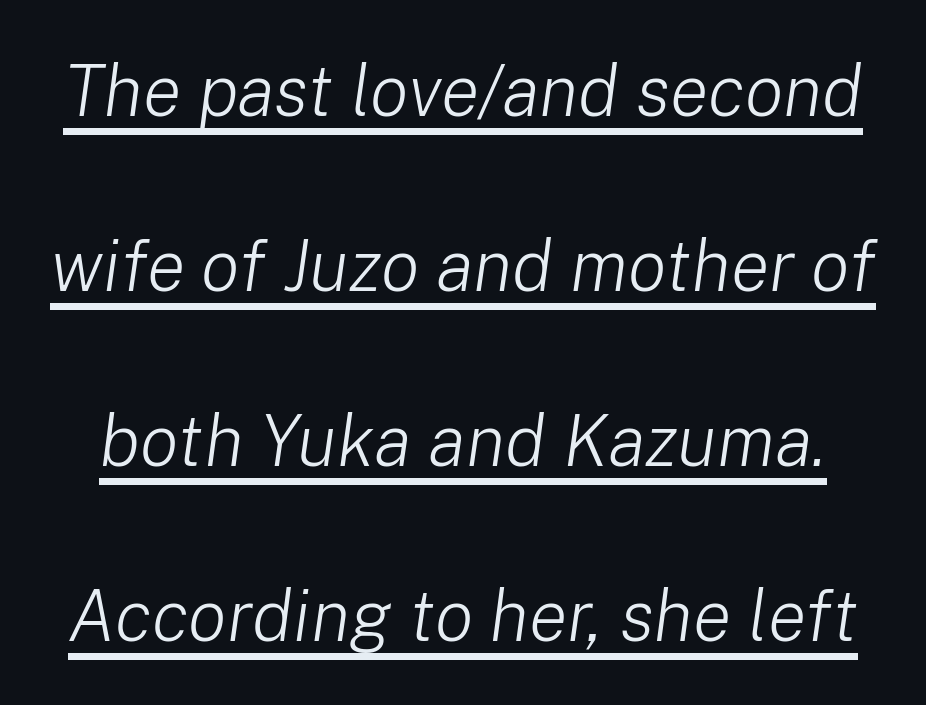
{"italic": "yes", "lean": "right", "slant_degrees": 8, "bold": "no", "weight": "light", "width": "normal", "stroke_contrast": "low", "x_height": "medium", "monospaced": "no", "underline": "yes", "line_spacing": "loose", "line_spacing_ratio": 2.43, "letter_spacing": "normal", "letter_spacing_em": 0.0, "glyph_px": 72}
